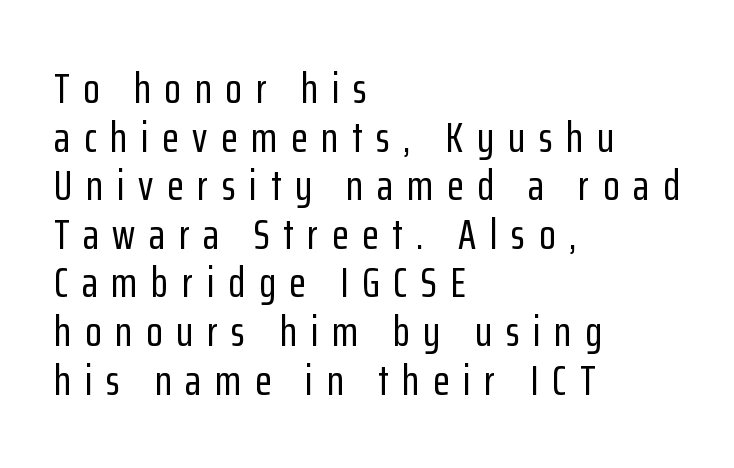
The image shows 43 px condensed sans-serif type, upright; set left-aligned, tight line spacing (1.13x), unusually wide letter spacing (+0.32 em), not underlined; low stroke contrast and a medium x-height.
